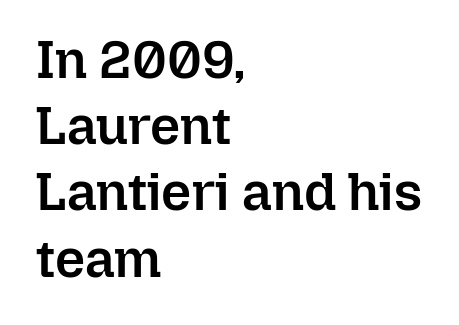
Q: Is the text bold? A: Semi-bold.
Q: Is the text italic (slanted)? A: No, it is upright.
Q: Is the text underlined? A: No.
Q: How is the paragraph aligned? A: Left-aligned.
Q: Is the spacing between letters normal or unusually wide? A: Normal.
Q: Is the spacing between lines tight, normal or loose? A: Normal.
Q: Width (condensed, normal, or wide)? A: Normal.
Q: Stroke contrast? A: Low.
Q: x-height? A: Medium.
Q: Monospaced? A: No.
